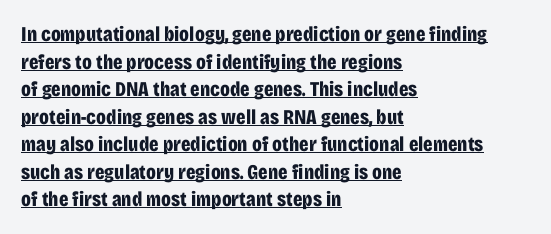
Q: Is the text bold? A: Yes.
Q: Is the text italic (slanted)? A: No, it is upright.
Q: Is the text underlined? A: Yes.
Q: How is the paragraph aligned? A: Left-aligned.
Q: Is the spacing between letters normal or unusually wide? A: Normal.
Q: Is the spacing between lines tight, normal or loose? A: Normal.
